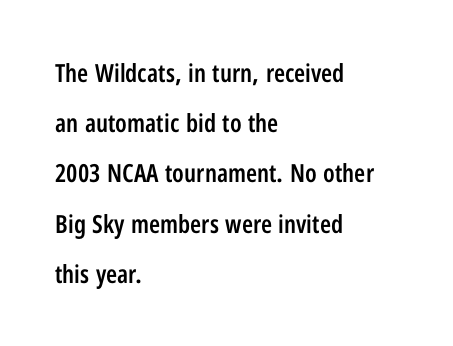
{"italic": "no", "bold": "semi", "underline": "no", "align": "left", "line_spacing": "loose", "line_spacing_ratio": 2.01, "letter_spacing": "normal", "letter_spacing_em": 0.0, "glyph_px": 25}
